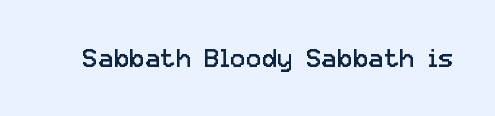
Q: Is the text bold? A: No.
Q: Is the text italic (slanted)? A: No, it is upright.
Q: Is the text underlined? A: No.
Q: Is the spacing between letters normal or unusually wide? A: Normal.
